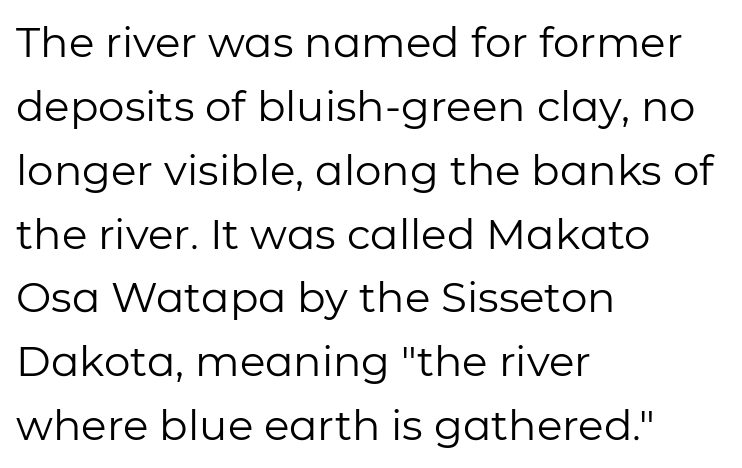
Where is the straight margin? On the left. Style check: upright. The passage shown is typed in a proportional face where columns would drift. You can tell from the bare stems that sans-serif type was used. No heavy texture on the line: the type isn't bold.
